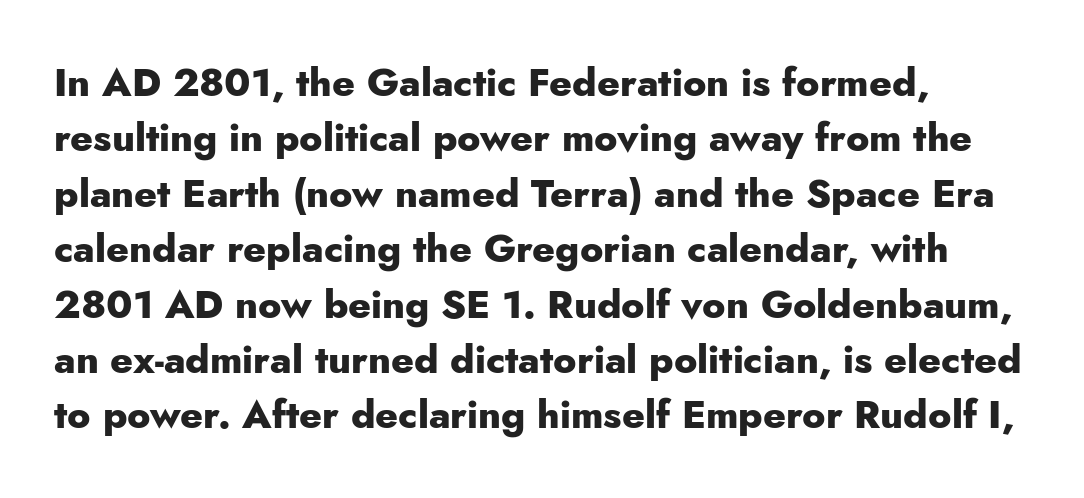
Is the type bold? Yes — the strokes are clearly thick and heavy. Horizontal alignment here is leftward, the default for most running prose. Beneath every word, the page is bare. Think of a printed novel: that variable character pitch is what you see here.
